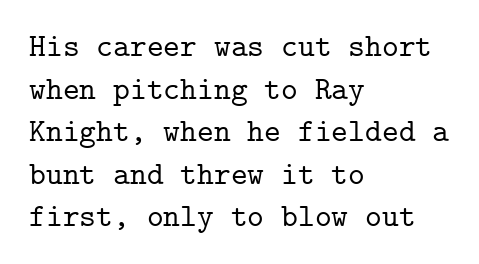
I'd call this a serif setting — the letters wear small feet. Descenders hang freely into open space. The rendering uses typewriter-style spacing with identical character cells. Short and long lines alike share a common starting point at left.
